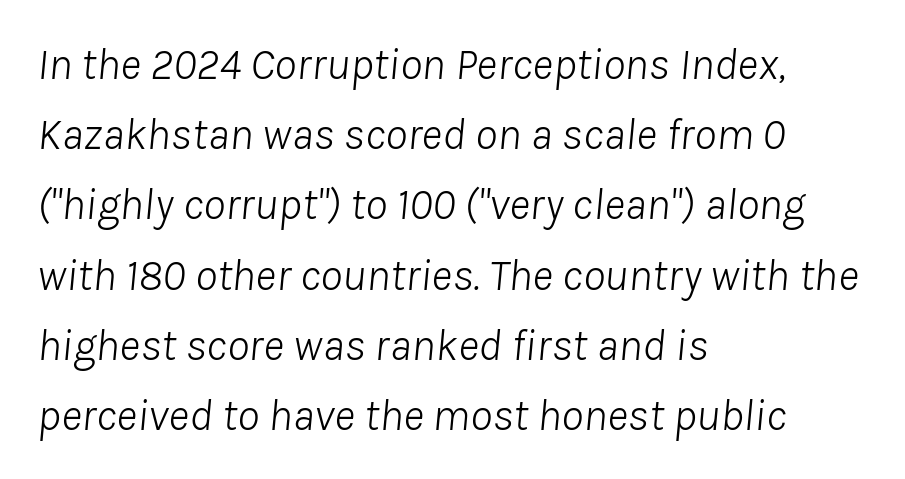
Here the glyphs are tracked normally, forming tight word shapes. Left-aligned paragraph, ragged on the right. Each letter keeps its own natural width here, so spacing adapts to shape. Nobody drew a line under any word here. Quick note: italic. The font is comparable to plain body text, perhaps lighter.
